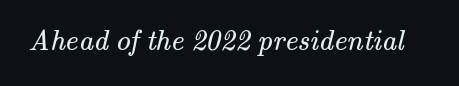
Glyph-to-glyph distance matches everyday printed text. The letters carry serifs — small finishing strokes at the ends of their stems. Stroke thickness stays within the range of a standard reading face or lighter. Do the characters align in a grid? No, the font is proportional.
